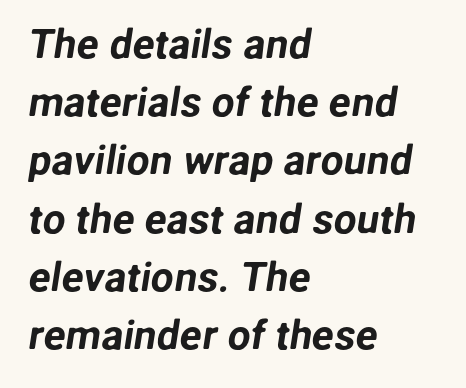
Q: Is the typeface a serif or a sans-serif typeface? A: Sans-serif.
Q: Is the text underlined? A: No.
Q: How is the paragraph aligned? A: Left-aligned.
Q: Is the spacing between letters normal or unusually wide? A: Normal.
Q: Is the spacing between lines tight, normal or loose? A: Normal.
Q: Width (condensed, normal, or wide)? A: Normal.
Q: Stroke contrast? A: Low.
Q: x-height? A: Medium.
Q: Monospaced? A: No.
